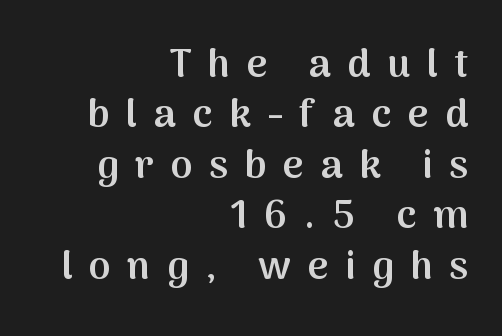
The image shows 40 px semibold sans-serif type, upright; set right-aligned, normal line spacing (1.26x), unusually wide letter spacing (+0.41 em), not underlined; medium stroke contrast and a medium x-height.
